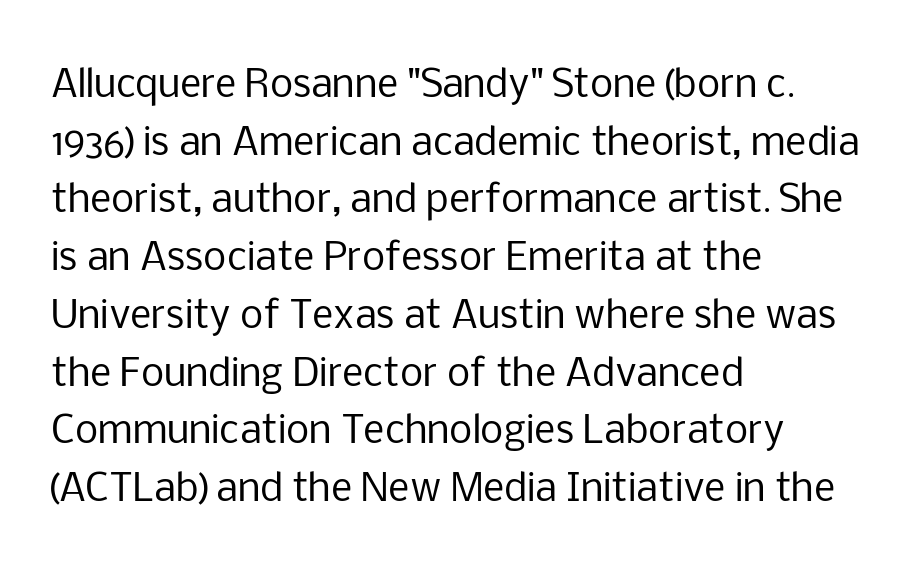
The lettering stays uniformly vertical, giving the passage a roman look. Weight class: somewhere from thin through regular. Examine the stroke ends and you'll find no serifs. Think of a printed novel: that variable character pitch is what you see here. Rows of type keep a routine distance in the vertical direction. Leftover space on each line is placed entirely after the last word.
